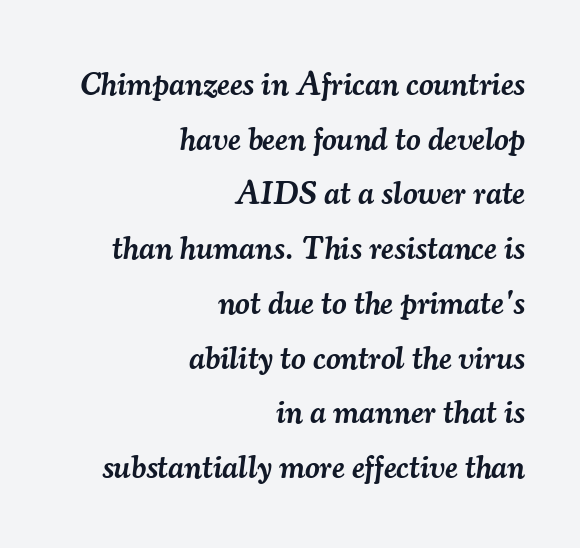
{"serif": "yes", "italic": "yes", "lean": "right", "slant_degrees": 7, "bold": "semi", "weight": "semibold", "width": "normal", "stroke_contrast": "medium", "x_height": "small", "monospaced": "no", "underline": "no", "align": "right", "line_spacing_ratio": 1.71, "letter_spacing": "normal", "letter_spacing_em": 0.0, "glyph_px": 32}
